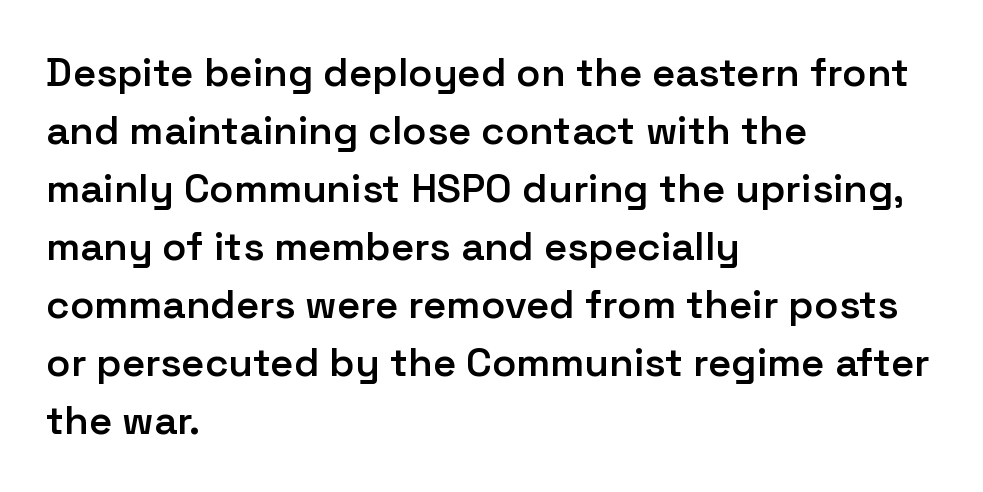
The font is running at a semibold setting, under full bold. No extra tracking has been applied to these lines. Style check: upright. Interline gaps are of average width in this sample. The face used here is proportionally spaced, like ordinary book or web type.
